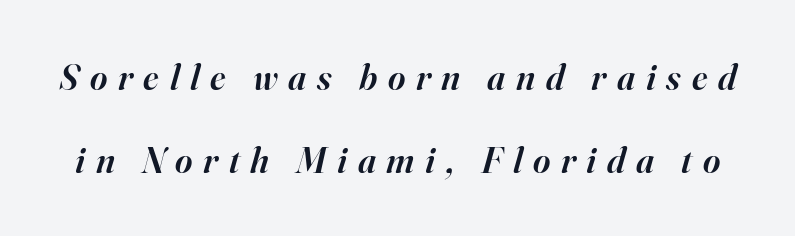
{"serif": "yes", "italic": "yes", "lean": "right", "slant_degrees": 16, "bold": "semi", "weight": "semibold", "width": "normal", "stroke_contrast": "high", "x_height": "small", "monospaced": "no", "underline": "no", "line_spacing": "loose", "line_spacing_ratio": 2.23, "letter_spacing": "wide", "letter_spacing_em": 0.29, "glyph_px": 37}
